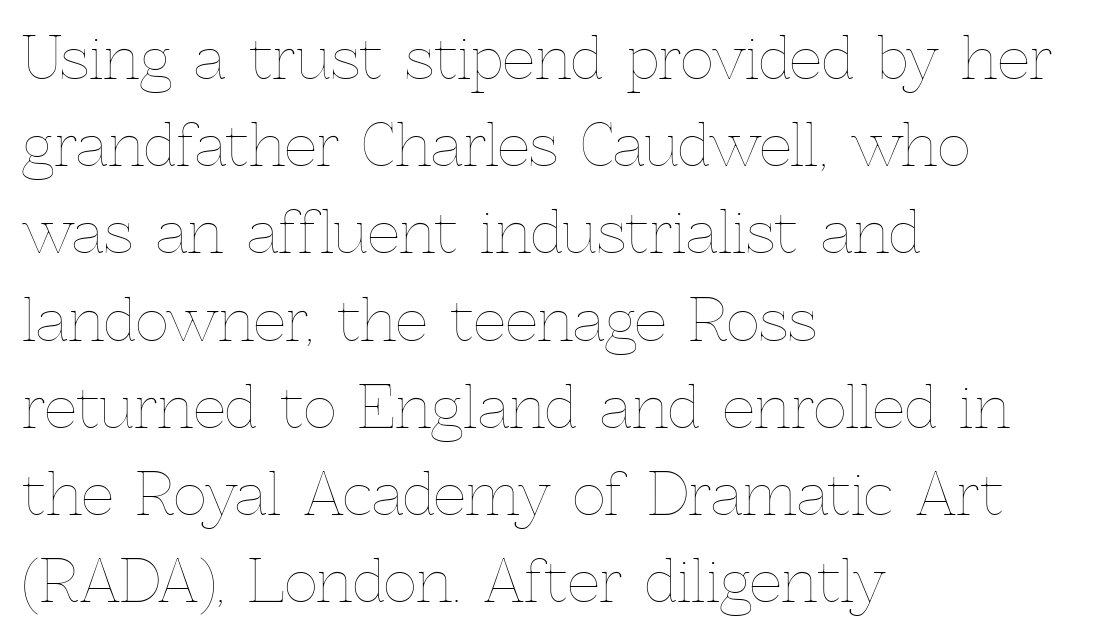
Q: Is the text bold? A: No.
Q: Is the text italic (slanted)? A: No, it is upright.
Q: Is the text underlined? A: No.
Q: How is the paragraph aligned? A: Left-aligned.
Q: Is the spacing between letters normal or unusually wide? A: Normal.
Q: Is the spacing between lines tight, normal or loose? A: Normal.
Q: Width (condensed, normal, or wide)? A: Normal.
Q: x-height? A: Medium.
Q: Monospaced? A: No.
